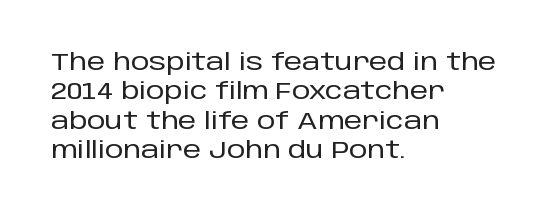
The image shows 23 px text type, upright; set left-aligned, normal line spacing (1.28x), normal letter spacing, not underlined.
